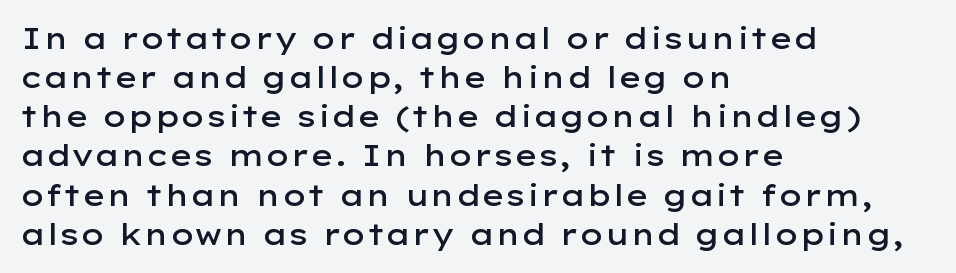
The image shows 29 px semibold, wide sans-serif type, upright; set left-aligned, normal line spacing (1.35x), normal letter spacing, not underlined; low stroke contrast and a medium x-height.
